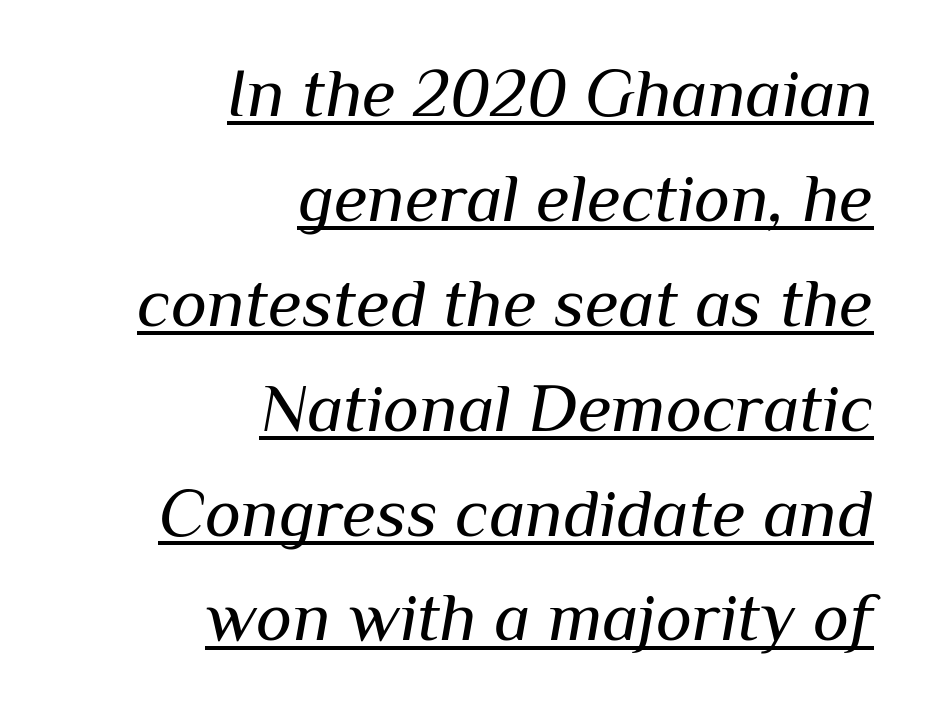
This sample uses plain, unmodified letter spacing. These lines were composed using italics. The compositor pushed each line to the right boundary. You could not count columns in this text — the font is proportionally spaced. What decoration does the sample have? An underline. The weight tops out at a normal text grade.
